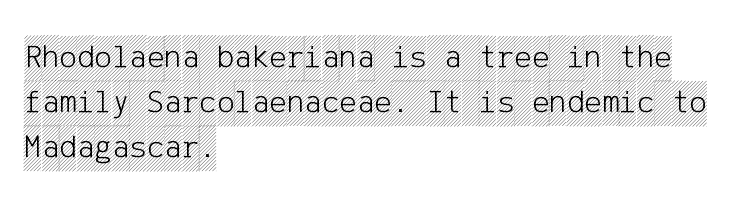
Horizontal bands of white between lines are of average thickness. These lines were composed using upright roman letters. All the whitespace from short lines collects on the right. The baseline area is clear. The type is set solid horizontally, with unmodified tracking.
